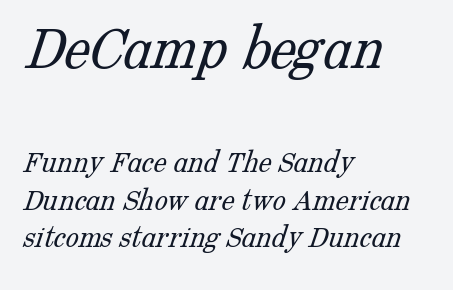
{"serif": "yes", "bold": "no", "weight": "light", "width": "normal", "stroke_contrast": "low", "x_height": "medium", "monospaced": "no", "underline": "no", "align": "left", "line_spacing": "tight", "line_spacing_ratio": 1.13, "letter_spacing": "normal", "letter_spacing_em": 0.0, "larger_block": "first", "size_ratio": 2.0, "glyph_px": 66}
